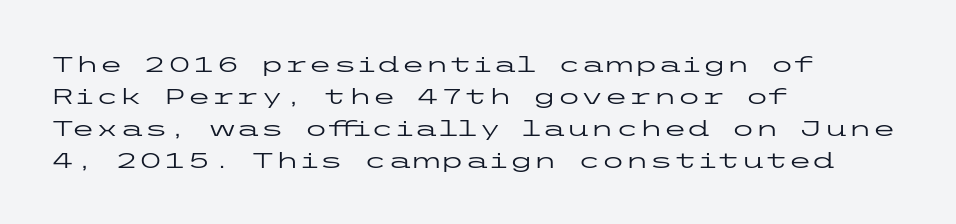
This sample uses an upright cut, with every glyph sitting square on the baseline. Check the space under the baseline: it is left empty. These lines are set flush left with a ragged right edge. Weight: not bold — regular or lighter.
